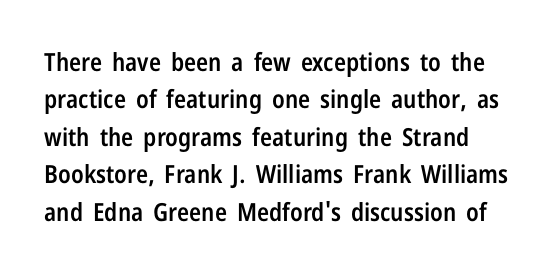
{"italic": "no", "bold": "semi", "underline": "no", "line_spacing": "normal", "line_spacing_ratio": 1.5, "letter_spacing": "normal", "letter_spacing_em": 0.0, "glyph_px": 25}
